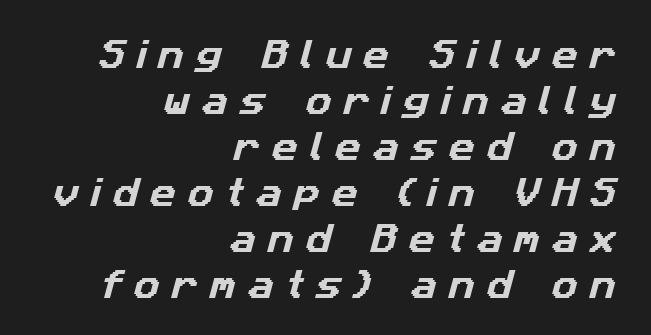
{"serif": "no", "width": "normal", "stroke_contrast": "low", "x_height": "medium", "monospaced": "no", "underline": "no", "align": "right", "line_spacing": "normal", "line_spacing_ratio": 1.44, "letter_spacing": "wide", "letter_spacing_em": 0.37, "glyph_px": 32}
